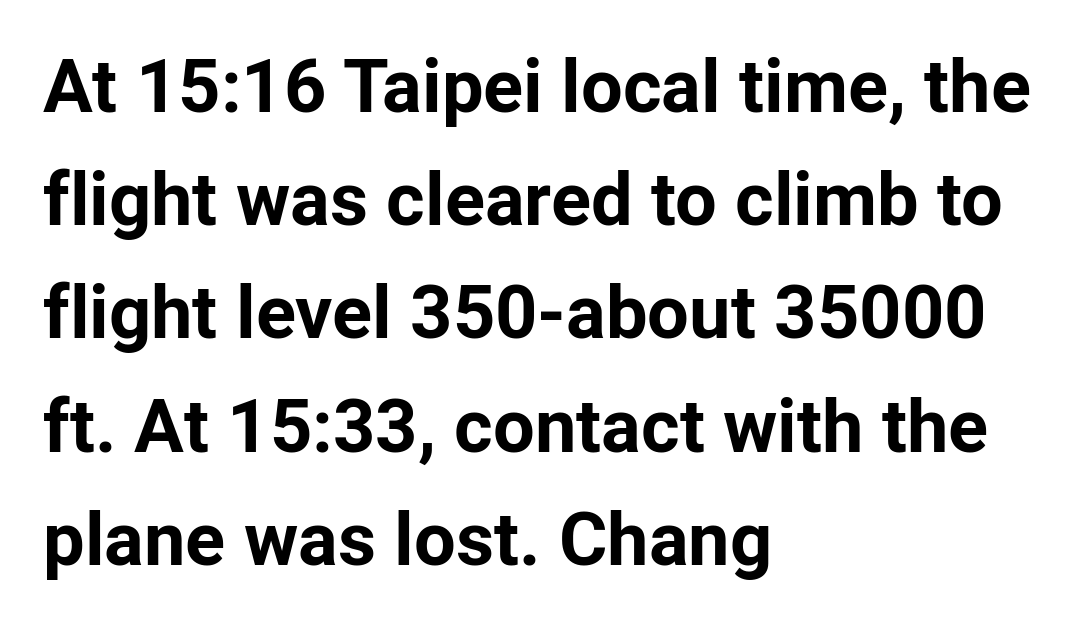
{"serif": "no", "italic": "no", "bold": "yes", "weight": "bold", "width": "normal", "stroke_contrast": "low", "x_height": "medium", "monospaced": "no", "underline": "no", "align": "left", "line_spacing": "normal", "line_spacing_ratio": 1.53, "letter_spacing": "normal", "letter_spacing_em": 0.0, "glyph_px": 74}
